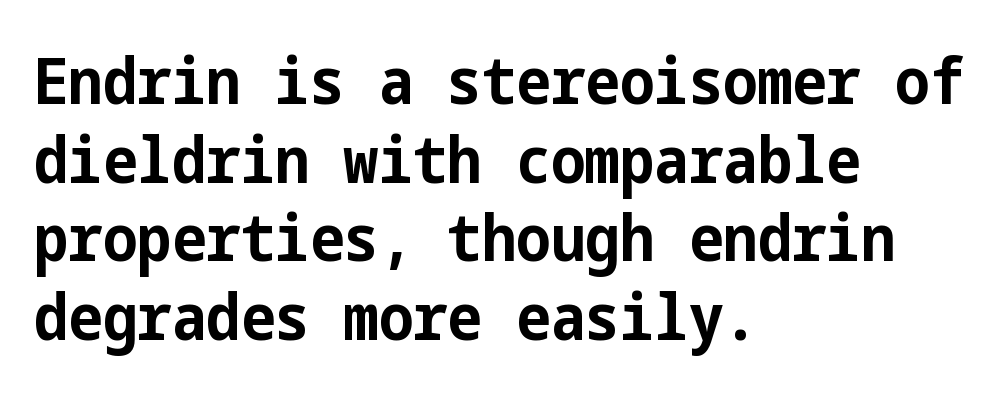
Q: Is the text bold? A: Yes.
Q: Is the text italic (slanted)? A: No, it is upright.
Q: Is the typeface a serif or a sans-serif typeface? A: Sans-serif.
Q: Is the text underlined? A: No.
Q: How is the paragraph aligned? A: Left-aligned.
Q: Is the spacing between letters normal or unusually wide? A: Normal.
Q: Width (condensed, normal, or wide)? A: Condensed.
Q: Stroke contrast? A: Low.
Q: x-height? A: Medium.
